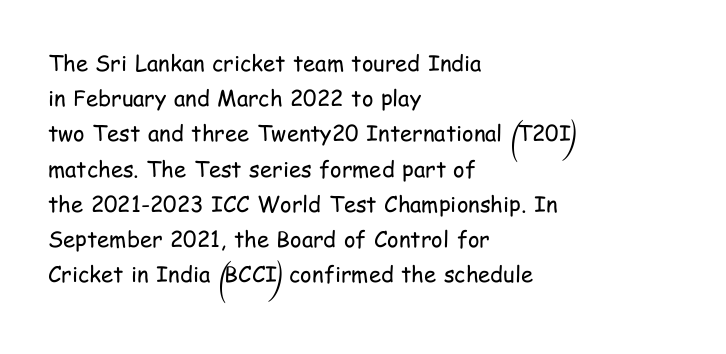
A quiet, ordinary-to-light weight characterises the typeface. Default kerning and tracking; the words read as compact shapes. These lines stack with their left ends in a neat column. The leading is moderate, giving the passage an even texture.
